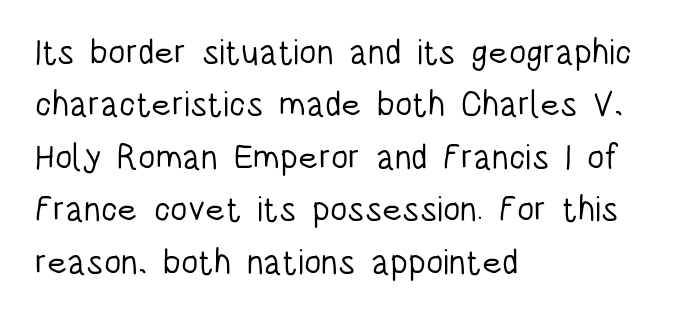
Q: Is the text bold? A: No.
Q: Is the text italic (slanted)? A: No, it is upright.
Q: Is the typeface a serif or a sans-serif typeface? A: Sans-serif.
Q: Is the text underlined? A: No.
Q: How is the paragraph aligned? A: Left-aligned.
Q: Is the spacing between letters normal or unusually wide? A: Normal.
Q: Is the spacing between lines tight, normal or loose? A: Normal.
Q: Width (condensed, normal, or wide)? A: Condensed.
Q: Stroke contrast? A: Low.
Q: x-height? A: Large.
Q: Monospaced? A: No.
